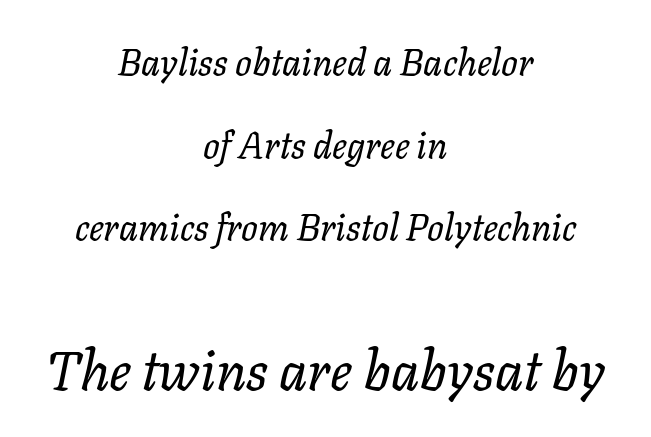
Successive baselines arrive slowly, with a big drop between each. The letters advance in unequal steps, a hallmark of proportional type. Posture: slanted. Alignment: centered. Each row of text sits above clean, open space. Bold? No — there's no thickening of the strokes.
